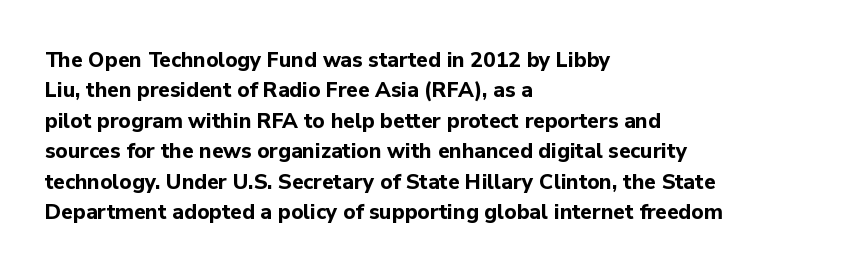
Q: Is the text bold? A: Yes.
Q: Is the text italic (slanted)? A: No, it is upright.
Q: Is the text underlined? A: No.
Q: How is the paragraph aligned? A: Left-aligned.
Q: Is the spacing between letters normal or unusually wide? A: Normal.
Q: Is the spacing between lines tight, normal or loose? A: Normal.
